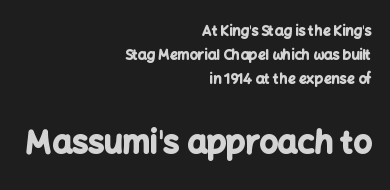
Visually the block forms a straight wall on the right and a jagged coastline on the left. Letters rest on an invisible, unmarked baseline. This rendering leaves character spacing at its baseline value. A typesetter would label this face a sans. Of the two passages, the one underneath uses the larger point size.
